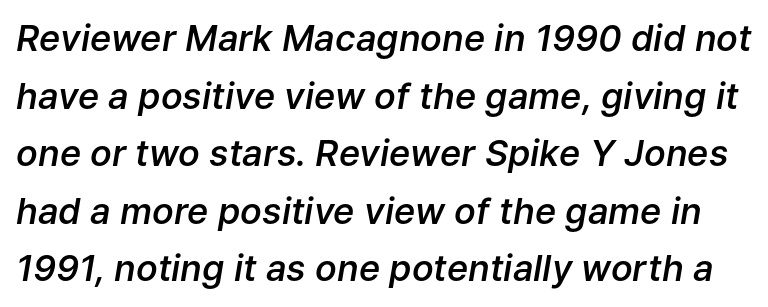
Varying glyph widths throughout — classic text-font behaviour. Quick note: interline space is typical. The baseline area is clear. The font's italic variant was chosen for this text. In terms of weight, the rendering is demibold, just under bold.
